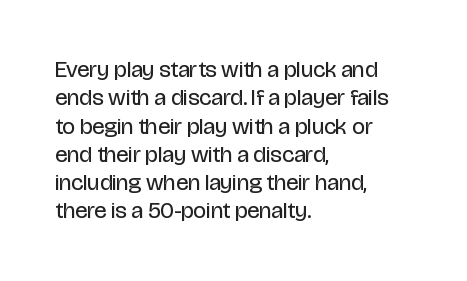
{"italic": "no", "bold": "no", "underline": "no", "align": "left", "line_spacing_ratio": 1.23, "letter_spacing": "normal", "letter_spacing_em": 0.0, "glyph_px": 23}
